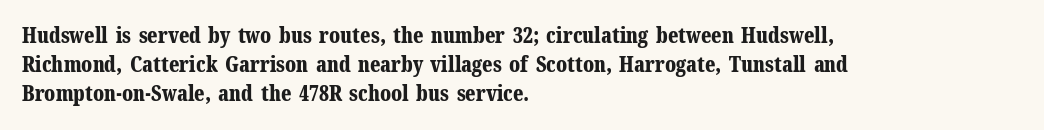
Leftover space on each line is placed entirely after the last word. The baseline area is clear. Tracking value appears to be zero — textbook default spacing. Is the type bold? Yes — the strokes are clearly thick and heavy.
